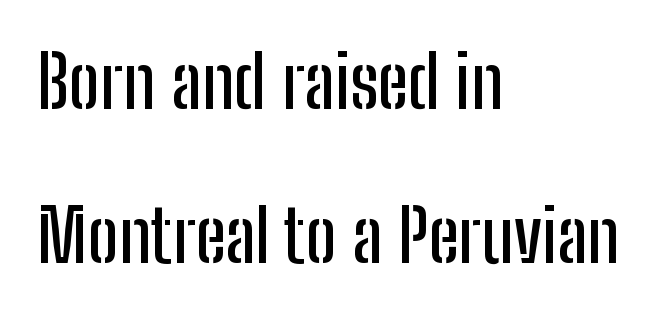
These lines were composed using upright roman letters. Look at the tracking — it's just the regular setting, nothing added. This sample has the flowing, uneven cadence of proportional lettering. Leading: increased. The text block is weighted toward the left margin, trailing off unevenly rightward. Any mark beneath the type? The region is blank.
